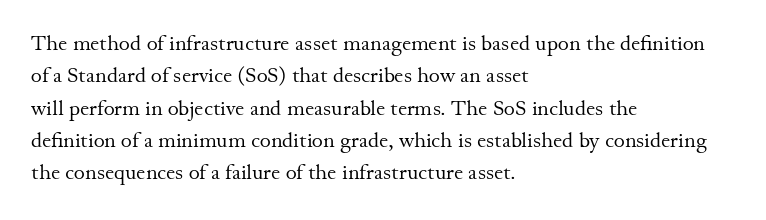
Words float on clear page, feet unadorned. Letters have the restrained weight of plain body copy at most. Horizontal alignment here is leftward, the default for most running prose. Whoever set this chose a conventional vertical rhythm. This sample uses an upright cut, with every glyph sitting square on the baseline.
